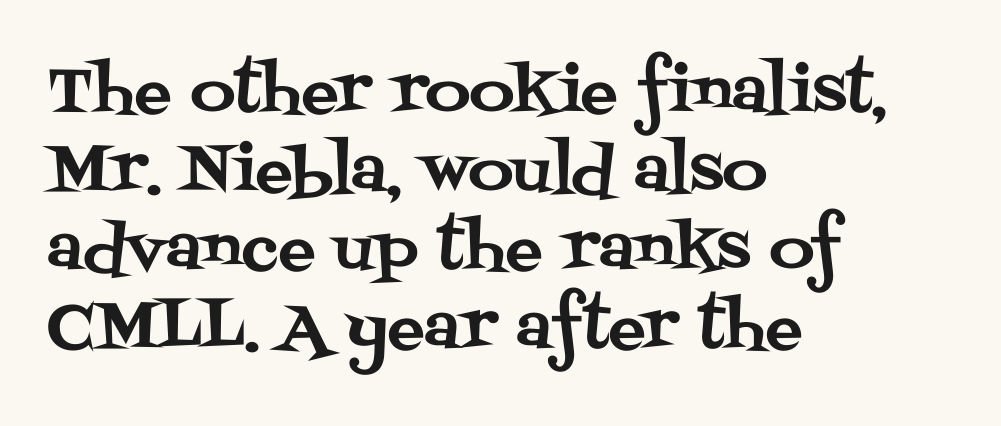
Q: Is the text italic (slanted)? A: No, it is upright.
Q: Is the typeface a serif or a sans-serif typeface? A: Serif.
Q: Is the text underlined? A: No.
Q: How is the paragraph aligned? A: Left-aligned.
Q: Is the spacing between letters normal or unusually wide? A: Normal.
Q: Is the spacing between lines tight, normal or loose? A: Normal.
Q: Width (condensed, normal, or wide)? A: Normal.
Q: Stroke contrast? A: Medium.
Q: x-height? A: Large.
Q: Monospaced? A: No.
